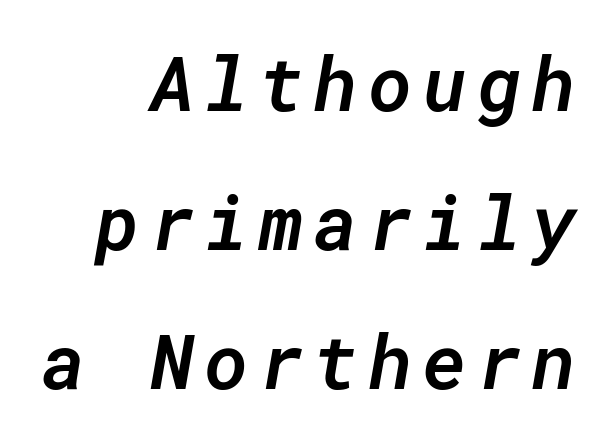
{"italic": "yes", "lean": "right", "slant_degrees": 10, "bold": "semi", "weight": "semibold", "width": "normal", "stroke_contrast": "low", "x_height": "medium", "monospaced": "yes", "underline": "no", "align": "right", "line_spacing_ratio": 1.83, "glyph_px": 76}
